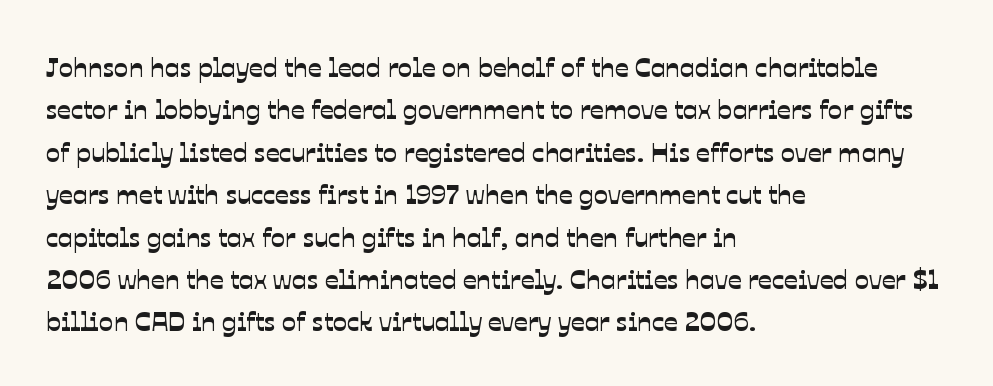
{"underline": "no", "align": "left", "line_spacing": "normal", "line_spacing_ratio": 1.57, "letter_spacing": "normal", "letter_spacing_em": 0.0, "glyph_px": 27}
